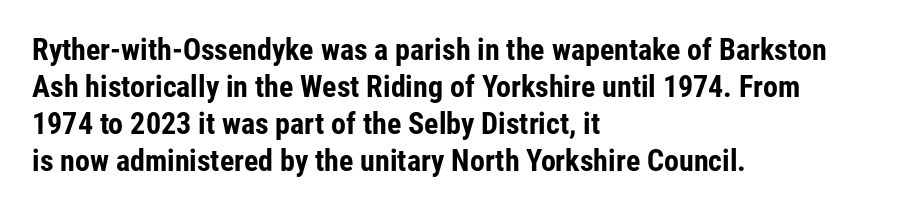
{"serif": "no", "italic": "no", "bold": "yes", "weight": "bold", "width": "condensed", "stroke_contrast": "low", "x_height": "medium", "monospaced": "no", "underline": "no", "align": "left", "line_spacing_ratio": 1.23, "letter_spacing": "normal", "letter_spacing_em": 0.0, "glyph_px": 30}
